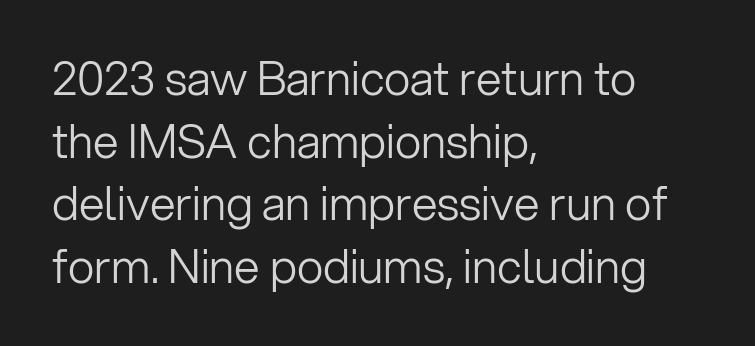
The glyphs in this specimen are sans serif. Posture: straight, roman, zero tilt. No chunkiness to these letters — they're not bold. The paragraph shown leans on its left margin.
